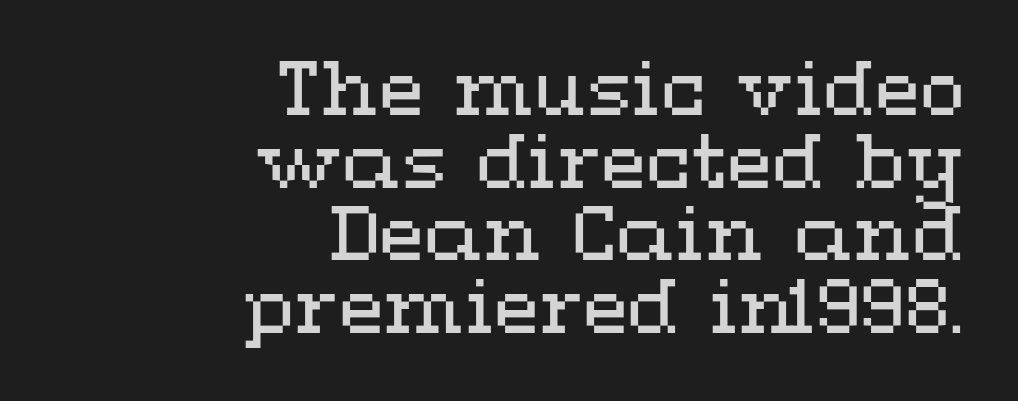
{"italic": "no", "bold": "no", "weight": "regular", "width": "wide", "stroke_contrast": "medium", "x_height": "medium", "monospaced": "no", "underline": "no", "align": "right", "line_spacing": "tight", "line_spacing_ratio": 0.98, "letter_spacing": "normal", "letter_spacing_em": 0.0, "glyph_px": 74}
